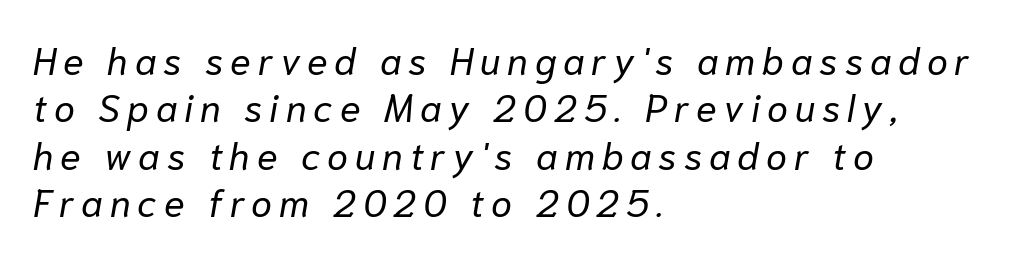
{"italic": "yes", "lean": "right", "slant_degrees": 10, "bold": "no", "weight": "regular", "width": "normal", "stroke_contrast": "low", "x_height": "medium", "monospaced": "no", "underline": "no", "align": "left", "line_spacing": "normal", "line_spacing_ratio": 1.25, "glyph_px": 38}
